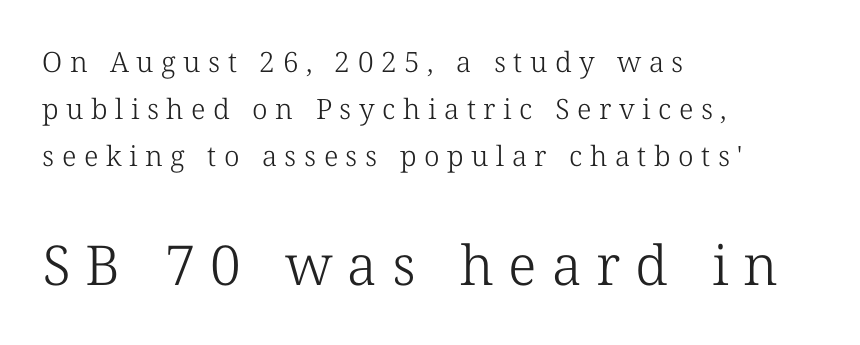
The image shows 55 px light serif type, upright; set left-aligned, normal line spacing (1.67x), unusually wide letter spacing (+0.27 em), not underlined; the second (bottom) block is 1.96x larger; low stroke contrast and a medium x-height.
